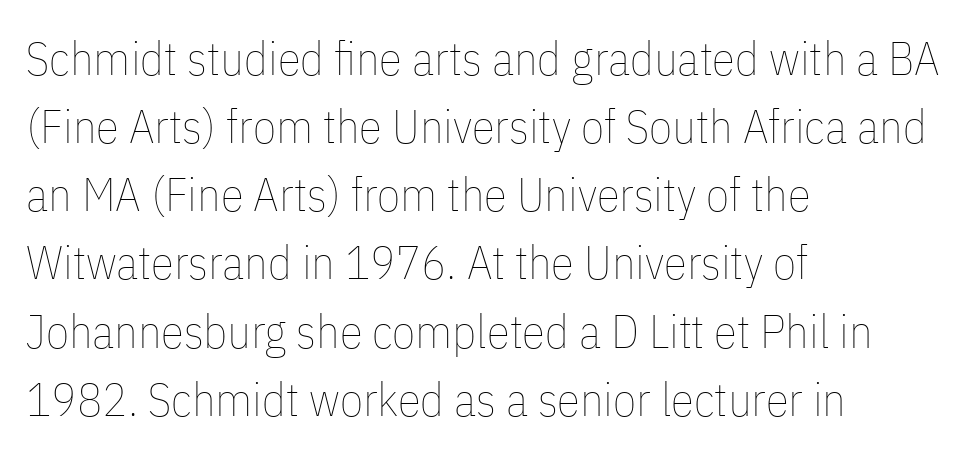
Q: Is the text bold? A: No.
Q: Is the text italic (slanted)? A: No, it is upright.
Q: Is the text underlined? A: No.
Q: How is the paragraph aligned? A: Left-aligned.
Q: Is the spacing between letters normal or unusually wide? A: Normal.
Q: Is the spacing between lines tight, normal or loose? A: Normal.
Q: Width (condensed, normal, or wide)? A: Condensed.
Q: Stroke contrast? A: Low.
Q: x-height? A: Medium.
Q: Monospaced? A: No.
